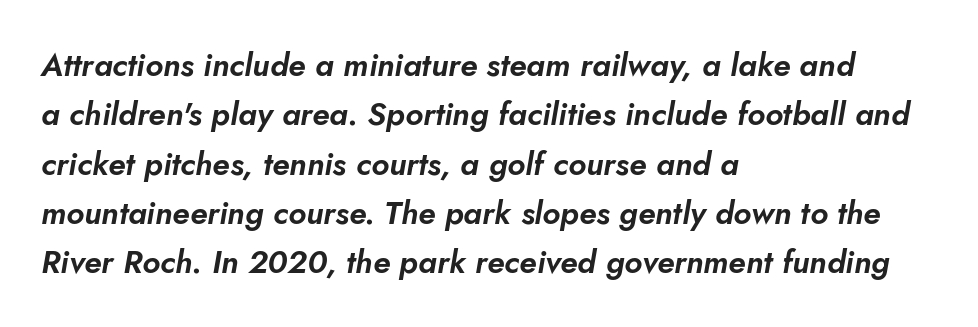
Q: Is the text italic (slanted)? A: Yes, it leans right by about 5 degrees.
Q: Is the text underlined? A: No.
Q: How is the paragraph aligned? A: Left-aligned.
Q: Is the spacing between letters normal or unusually wide? A: Normal.
Q: Is the spacing between lines tight, normal or loose? A: Normal.
Q: Width (condensed, normal, or wide)? A: Normal.
Q: Stroke contrast? A: Low.
Q: x-height? A: Small.
Q: Monospaced? A: No.
